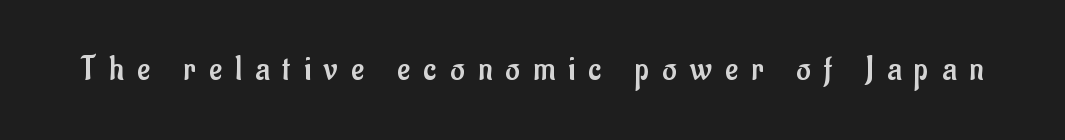
Rendered with straight, roman letterforms. The cut favours lightness, reaching ordinary text weight at its darkest. A typesetter would label this face a sans. The foot of each line stays bare and open. The passage shown is typed in a proportional face where columns would drift.
